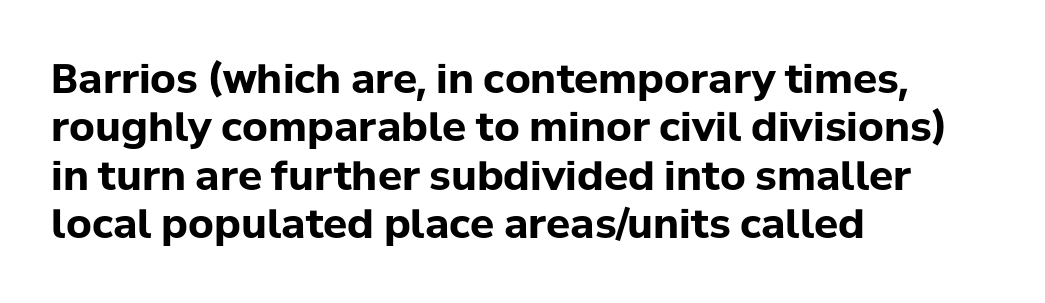
Q: Is the text bold? A: Yes.
Q: Is the text italic (slanted)? A: No, it is upright.
Q: Is the typeface a serif or a sans-serif typeface? A: Sans-serif.
Q: Is the text underlined? A: No.
Q: How is the paragraph aligned? A: Left-aligned.
Q: Is the spacing between letters normal or unusually wide? A: Normal.
Q: Width (condensed, normal, or wide)? A: Normal.
Q: Stroke contrast? A: Low.
Q: x-height? A: Medium.
Q: Monospaced? A: No.
